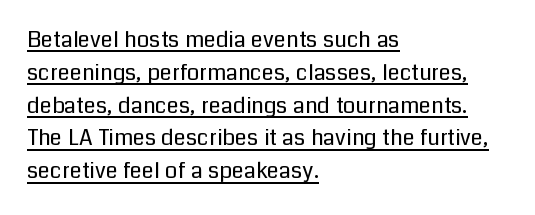
Q: Is the text bold? A: No.
Q: Is the text italic (slanted)? A: No, it is upright.
Q: Is the text underlined? A: Yes.
Q: How is the paragraph aligned? A: Left-aligned.
Q: Is the spacing between letters normal or unusually wide? A: Normal.
Q: Is the spacing between lines tight, normal or loose? A: Normal.
